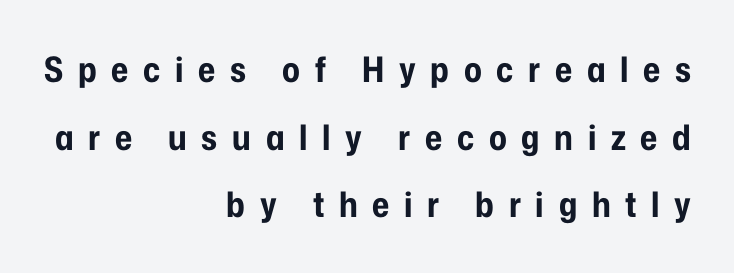
Q: Is the text bold? A: Yes.
Q: Is the text italic (slanted)? A: No, it is upright.
Q: Is the typeface a serif or a sans-serif typeface? A: Sans-serif.
Q: Is the text underlined? A: No.
Q: How is the paragraph aligned? A: Right-aligned.
Q: Is the spacing between letters normal or unusually wide? A: Unusually wide.
Q: Is the spacing between lines tight, normal or loose? A: Loose.
Q: Width (condensed, normal, or wide)? A: Condensed.
Q: Stroke contrast? A: Low.
Q: x-height? A: Medium.
Q: Monospaced? A: No.
